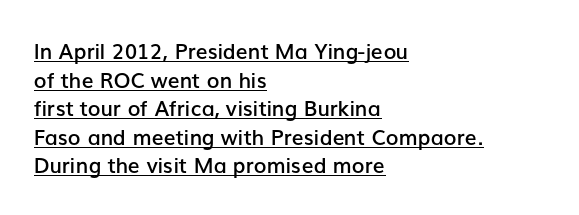
{"italic": "no", "bold": "semi", "underline": "yes", "align": "left", "line_spacing": "normal", "line_spacing_ratio": 1.36, "letter_spacing": "normal", "letter_spacing_em": 0.0, "glyph_px": 21}
